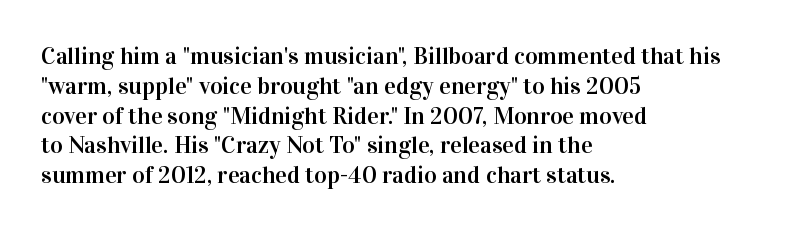
The image shows 24 px text type, upright; set left-aligned, line spacing 1.24x, normal letter spacing, not underlined.
